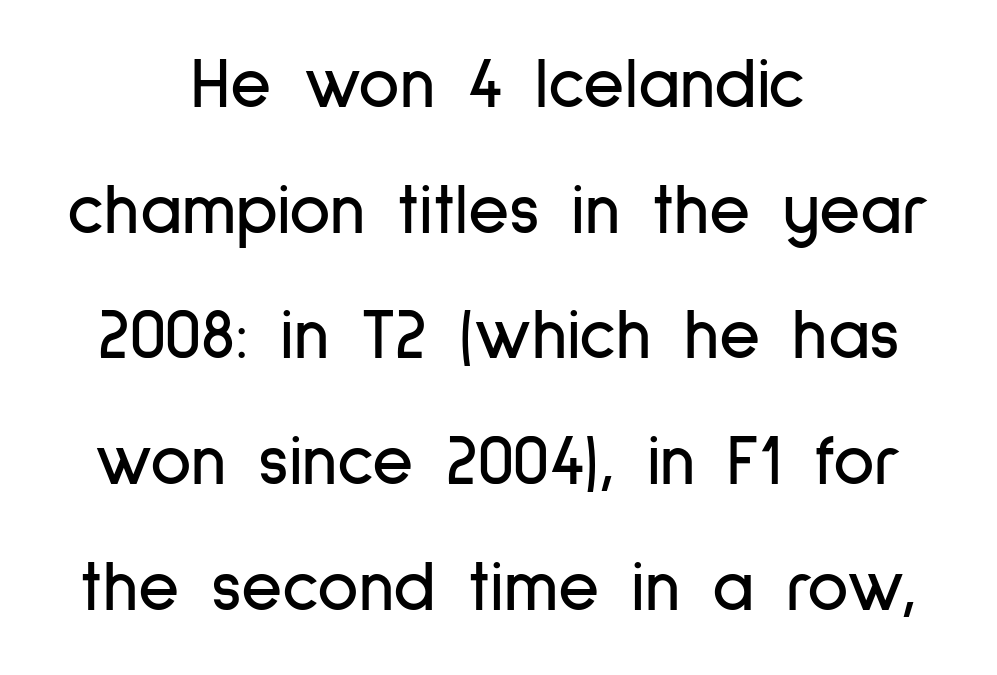
{"serif": "no", "italic": "no", "width": "condensed", "stroke_contrast": "low", "x_height": "medium", "monospaced": "no", "underline": "no", "align": "center", "line_spacing_ratio": 1.77, "letter_spacing": "normal", "letter_spacing_em": 0.0, "glyph_px": 71}
